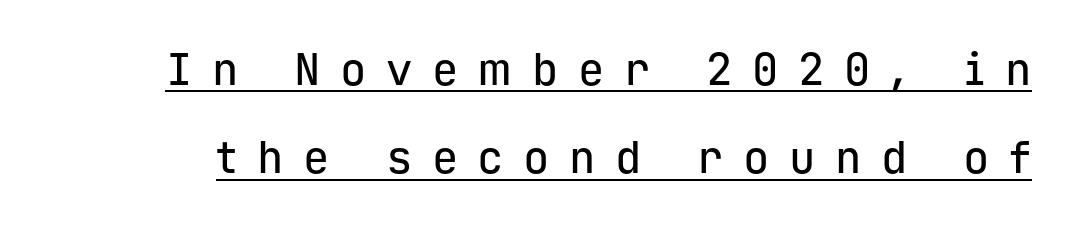
{"serif": "no", "italic": "no", "width": "normal", "stroke_contrast": "low", "x_height": "medium", "monospaced": "yes", "underline": "yes", "line_spacing": "loose", "line_spacing_ratio": 2.01, "letter_spacing": "wide", "letter_spacing_em": 0.44, "glyph_px": 44}
